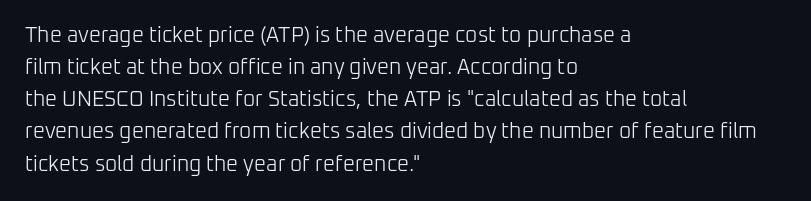
{"italic": "no", "bold": "no", "underline": "no", "align": "left", "line_spacing": "normal", "line_spacing_ratio": 1.53, "letter_spacing": "normal", "letter_spacing_em": 0.0, "glyph_px": 21}
